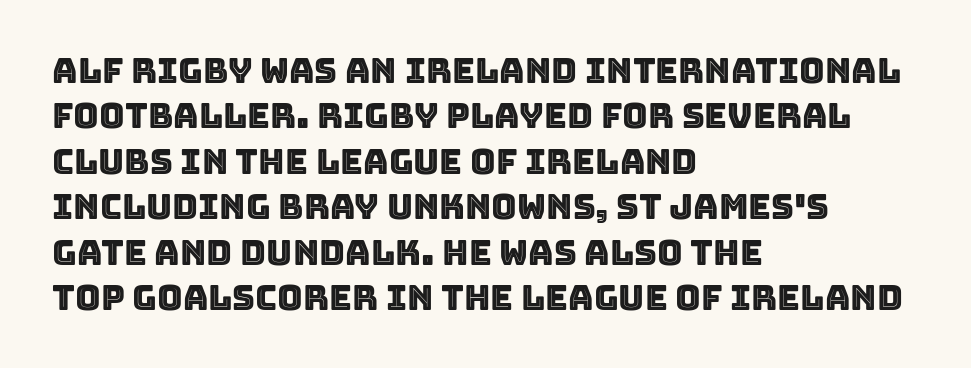
Looks like regular typesetting: each glyph gets only the width it needs. If you drew a line through each stem, it would be perfectly vertical. The letters sit at their default tracking, neither squeezed nor spread. How would I describe the line gaps? Plain and ordinary.
